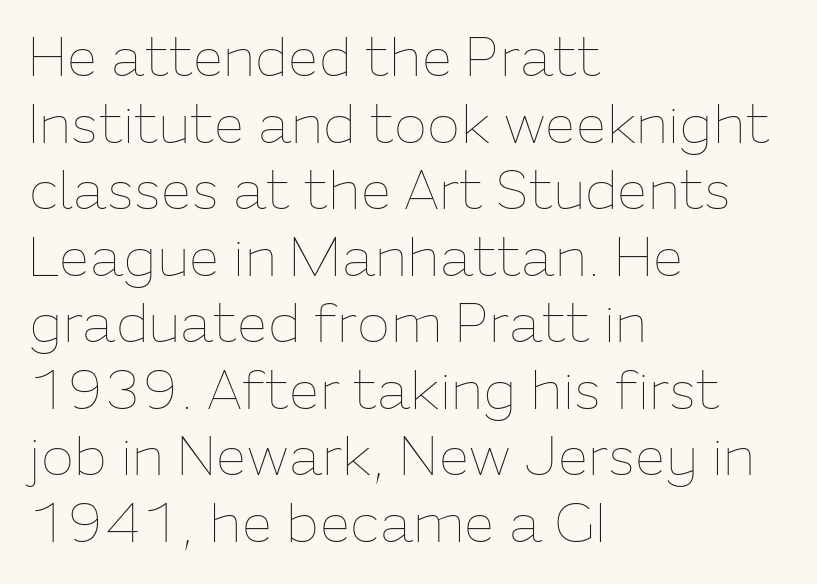
Q: Is the text bold? A: No.
Q: Is the text italic (slanted)? A: No, it is upright.
Q: Is the text underlined? A: No.
Q: How is the paragraph aligned? A: Left-aligned.
Q: Is the spacing between letters normal or unusually wide? A: Normal.
Q: Width (condensed, normal, or wide)? A: Normal.
Q: Stroke contrast? A: Low.
Q: x-height? A: Medium.
Q: Monospaced? A: No.
